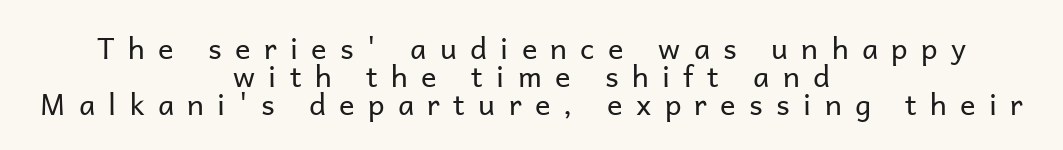
Q: Is the text bold? A: No.
Q: Is the text italic (slanted)? A: No, it is upright.
Q: Is the typeface a serif or a sans-serif typeface? A: Sans-serif.
Q: Is the text underlined? A: No.
Q: How is the paragraph aligned? A: Centered.
Q: Is the spacing between letters normal or unusually wide? A: Unusually wide.
Q: Is the spacing between lines tight, normal or loose? A: Tight.
Q: Width (condensed, normal, or wide)? A: Normal.
Q: Stroke contrast? A: Low.
Q: x-height? A: Medium.
Q: Monospaced? A: No.
